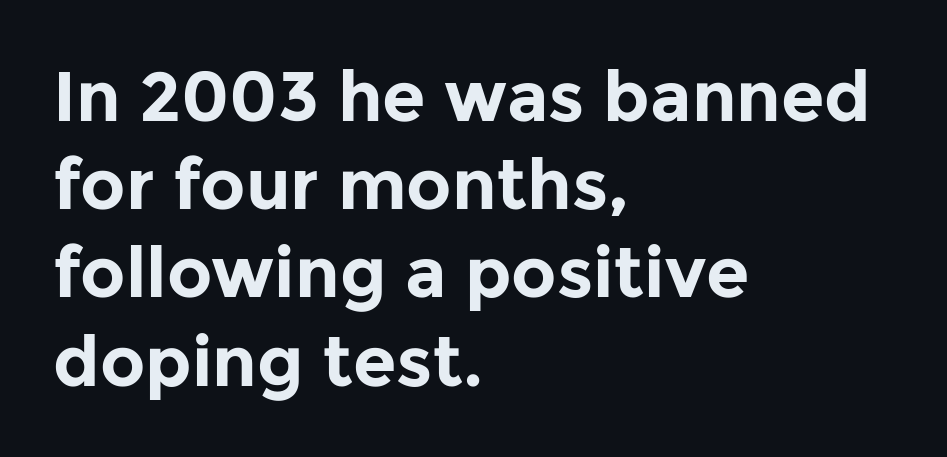
The image shows 70 px bold sans-serif type, upright; set left-aligned, normal line spacing (1.26x), normal letter spacing, not underlined; low stroke contrast and a medium x-height.
